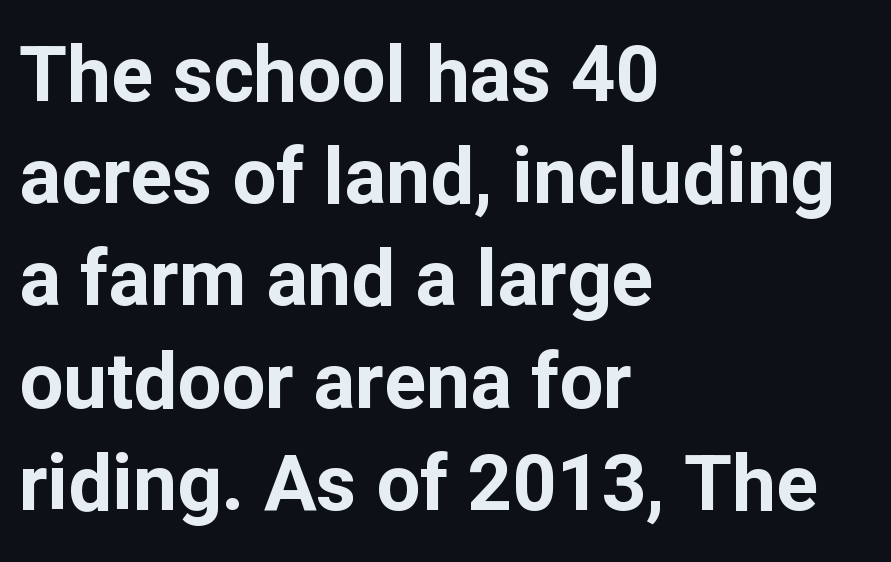
{"serif": "no", "italic": "no", "bold": "yes", "weight": "bold", "width": "normal", "stroke_contrast": "low", "x_height": "medium", "monospaced": "no", "underline": "no", "align": "left", "line_spacing": "normal", "line_spacing_ratio": 1.31, "letter_spacing": "normal", "letter_spacing_em": 0.0, "glyph_px": 78}
